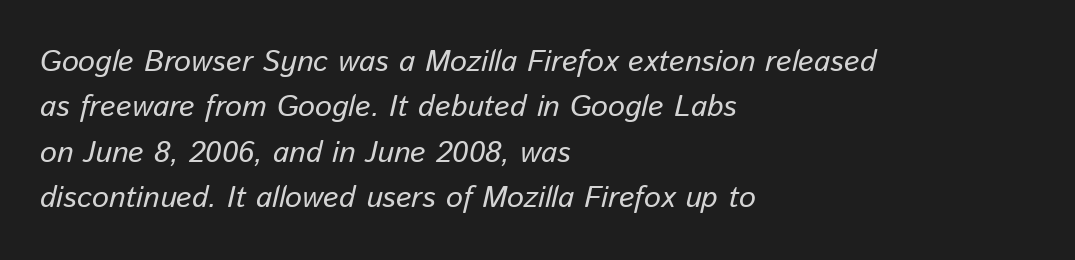
The image shows 30 px text type, italic (leaning right); set left-aligned, normal line spacing (1.51x), normal letter spacing, not underlined; low stroke contrast and a medium x-height.
